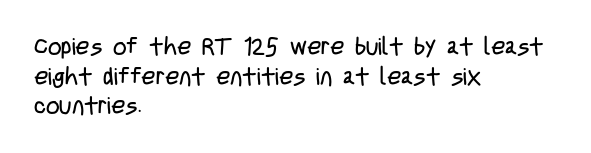
Words appear dense and cohesive because spacing is normal. Stem width sits at or under what a default text font uses. Honestly, there is no underline to notice here at all. The lettering stays uniformly vertical, giving the passage a roman look.
